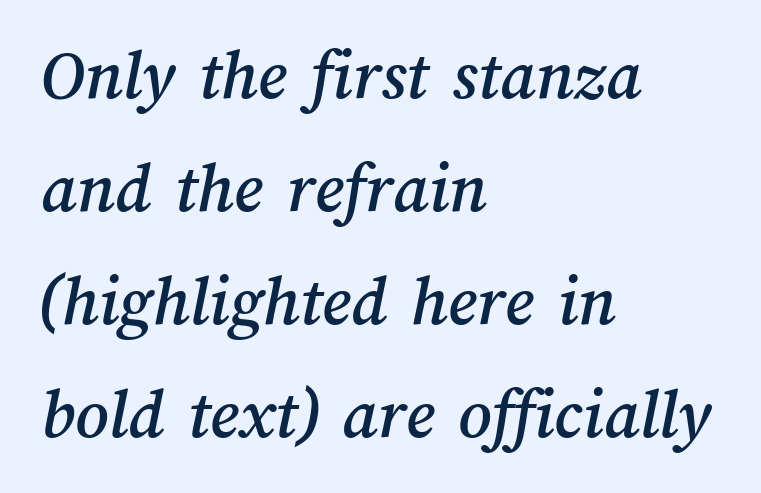
The rendering keeps characters at their native spacing. Students, observe: this is what conventionally led text looks like. Nobody drew a line under any word here. All the whitespace from short lines collects on the right. You could not count columns in this text — the font is proportionally spaced.
